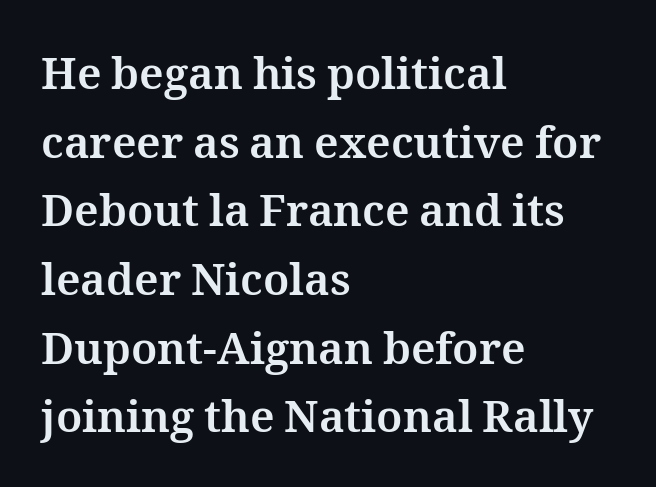
Q: Is the text bold? A: Yes.
Q: Is the text italic (slanted)? A: No, it is upright.
Q: Is the text underlined? A: No.
Q: How is the paragraph aligned? A: Left-aligned.
Q: Is the spacing between letters normal or unusually wide? A: Normal.
Q: Is the spacing between lines tight, normal or loose? A: Normal.
Q: Width (condensed, normal, or wide)? A: Normal.
Q: Stroke contrast? A: Medium.
Q: x-height? A: Medium.
Q: Monospaced? A: No.
